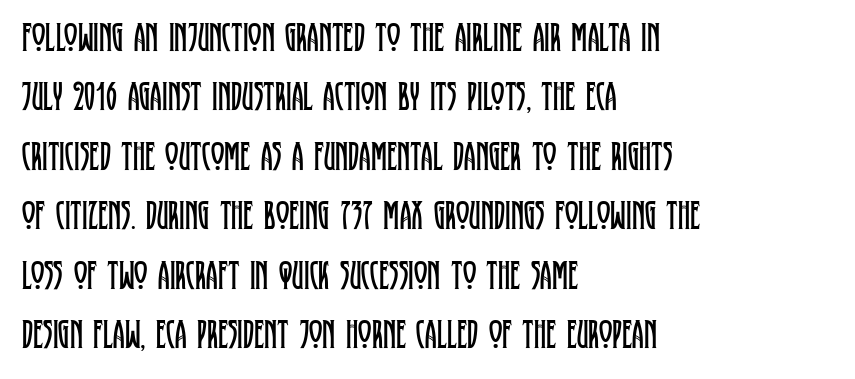
{"serif": "yes", "italic": "no", "bold": "no", "weight": "regular", "width": "condensed", "stroke_contrast": "low", "x_height": "large", "monospaced": "no", "underline": "no", "align": "left", "line_spacing": "normal", "line_spacing_ratio": 1.45, "letter_spacing": "normal", "letter_spacing_em": 0.0, "glyph_px": 41}
